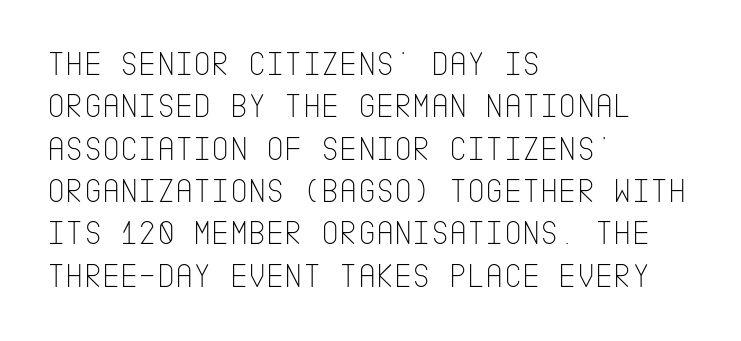
Q: Is the text bold? A: No.
Q: Is the text italic (slanted)? A: No, it is upright.
Q: Is the typeface a serif or a sans-serif typeface? A: Sans-serif.
Q: Is the text underlined? A: No.
Q: How is the paragraph aligned? A: Left-aligned.
Q: Is the spacing between letters normal or unusually wide? A: Normal.
Q: Width (condensed, normal, or wide)? A: Condensed.
Q: Stroke contrast? A: Low.
Q: x-height? A: Large.
